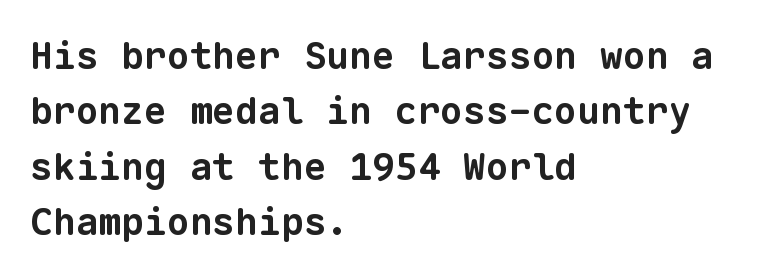
Compared with a centered layout, this one pins lines to the left instead. The words here are not underlined. Summary of vertical rhythm: regular, with standard interline spacing. Summary of weight: heavy, a full bold. Serif or sans? Sans — the stroke terminals are bare.
